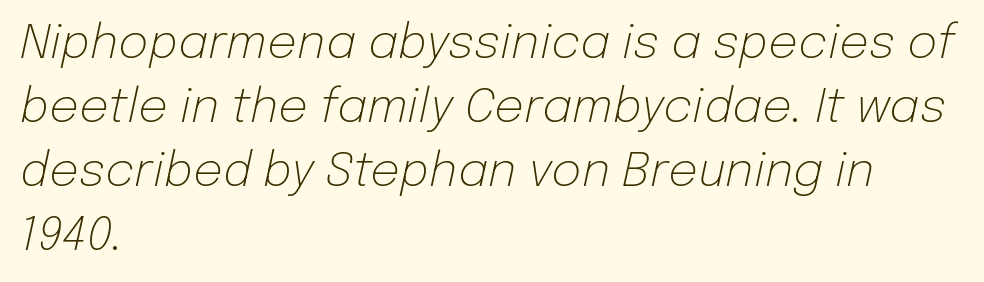
Tall strokes in this sample are angled rather than plumb. The glyphs are unaccompanied by any horizontal stroke below them. Casual observation: everything's shoved over to the left. A typesetter would call this proportional, since set widths differ per character. In terms of leading, this rendering sits right in the middle.
